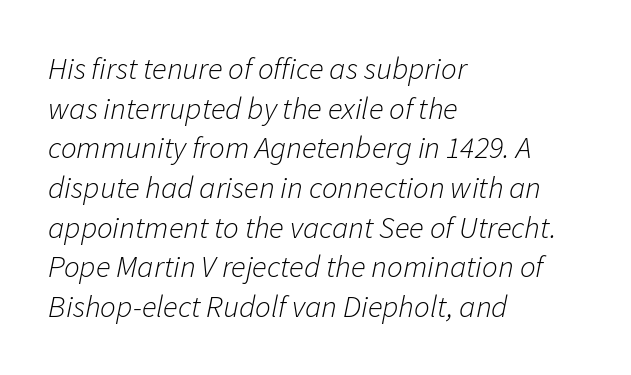
Q: Is the text bold? A: No.
Q: Is the text italic (slanted)? A: Yes, it leans right by about 11 degrees.
Q: Is the text underlined? A: No.
Q: How is the paragraph aligned? A: Left-aligned.
Q: Is the spacing between letters normal or unusually wide? A: Normal.
Q: Is the spacing between lines tight, normal or loose? A: Normal.
Q: Width (condensed, normal, or wide)? A: Normal.
Q: Stroke contrast? A: Low.
Q: x-height? A: Medium.
Q: Monospaced? A: No.
